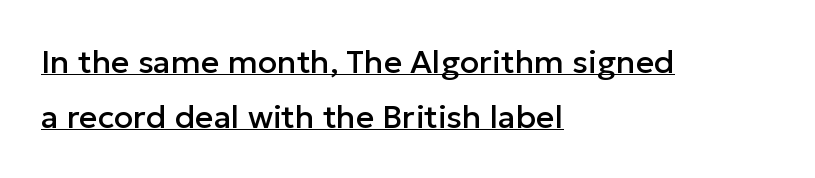
Proportional: the letters do not fall into vertical columns. The glyphs in this specimen are sans serif. You can tell it's not italic because the verticals are truly vertical. In terms of letterspacing, this is plain default setting. Each line of the rendering has a horizontal stroke beneath the glyphs.
